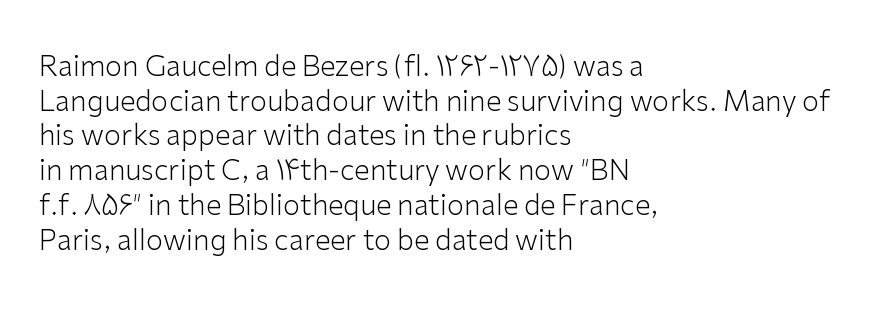
The image shows 28 px light sans-serif type, upright; set left-aligned, line spacing 1.24x, normal letter spacing, not underlined; low stroke contrast and a medium x-height.
